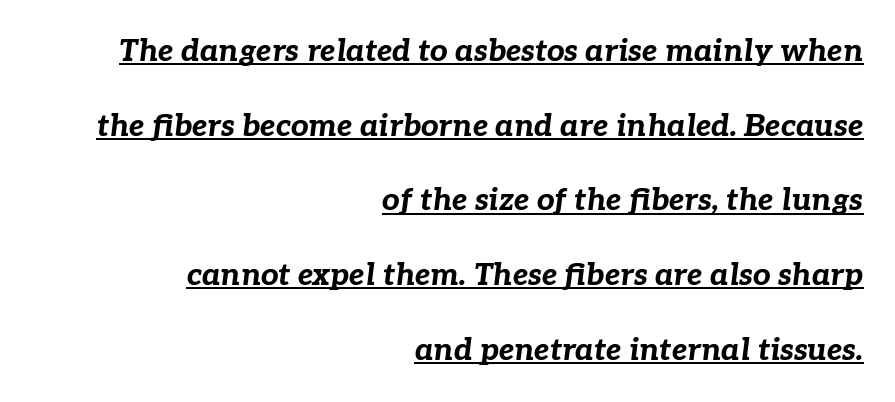
The image shows 31 px bold type, italic (leaning right); set right-aligned, loose line spacing (2.41x), normal letter spacing, underlined; low stroke contrast and a medium x-height.
